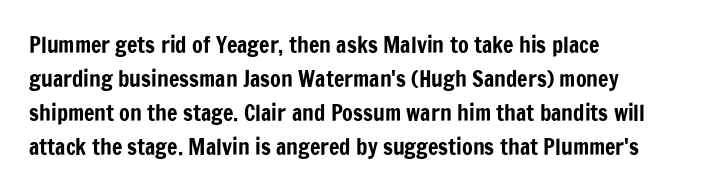
Q: Is the text italic (slanted)? A: No, it is upright.
Q: Is the text underlined? A: No.
Q: How is the paragraph aligned? A: Left-aligned.
Q: Is the spacing between letters normal or unusually wide? A: Normal.
Q: Is the spacing between lines tight, normal or loose? A: Normal.
